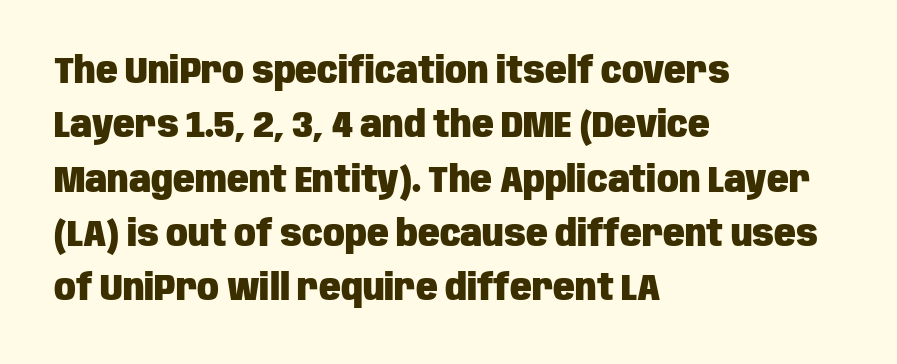
Q: Is the text bold? A: Yes.
Q: Is the text italic (slanted)? A: No, it is upright.
Q: Is the typeface a serif or a sans-serif typeface? A: Sans-serif.
Q: Is the text underlined? A: No.
Q: How is the paragraph aligned? A: Left-aligned.
Q: Is the spacing between letters normal or unusually wide? A: Normal.
Q: Is the spacing between lines tight, normal or loose? A: Normal.
Q: Width (condensed, normal, or wide)? A: Condensed.
Q: Stroke contrast? A: Low.
Q: x-height? A: Large.
Q: Monospaced? A: No.
